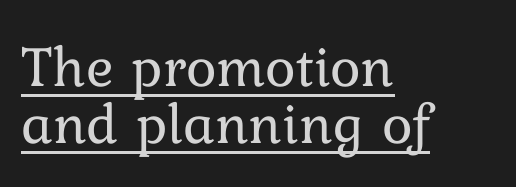
The image shows 58 px regular-weight type, upright; set left-aligned, tight line spacing (0.98x), normal letter spacing, underlined; low stroke contrast and a medium x-height.
